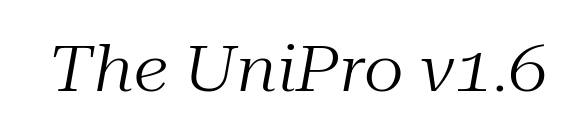
Q: Is the text bold? A: No.
Q: Is the text italic (slanted)? A: Yes, it leans right by about 10 degrees.
Q: Is the typeface a serif or a sans-serif typeface? A: Serif.
Q: Is the text underlined? A: No.
Q: Is the spacing between letters normal or unusually wide? A: Normal.
Q: Width (condensed, normal, or wide)? A: Normal.
Q: Stroke contrast? A: Medium.
Q: x-height? A: Medium.
Q: Monospaced? A: No.
